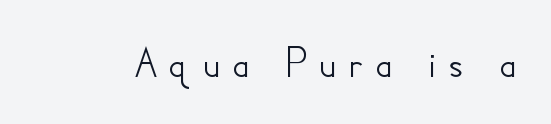
There is plenty of visible air inserted between adjacent glyphs. A bare baseline throughout the passage. These lines are rendered in a variable-pitch font. The specimen reads as upright at a glance.
